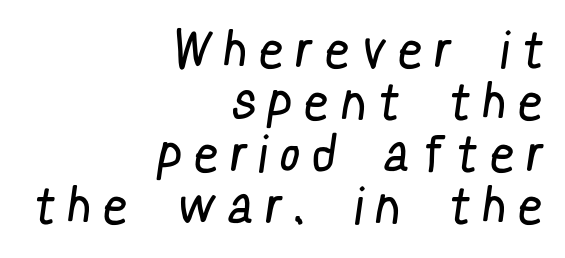
Q: Is the text bold? A: No.
Q: Is the typeface a serif or a sans-serif typeface? A: Sans-serif.
Q: Is the text underlined? A: No.
Q: How is the paragraph aligned? A: Right-aligned.
Q: Is the spacing between letters normal or unusually wide? A: Unusually wide.
Q: Is the spacing between lines tight, normal or loose? A: Tight.
Q: Width (condensed, normal, or wide)? A: Condensed.
Q: Stroke contrast? A: Low.
Q: x-height? A: Medium.
Q: Monospaced? A: No.
